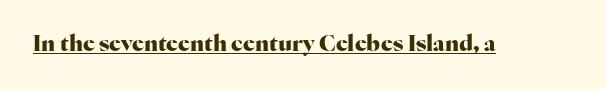
The face used here is rendered with its standard letterfit. These lines were composed using upright roman letters. Strokes here are thick enough to call this a true bold. Is there an underline? Yes — a line sits under the letters.
